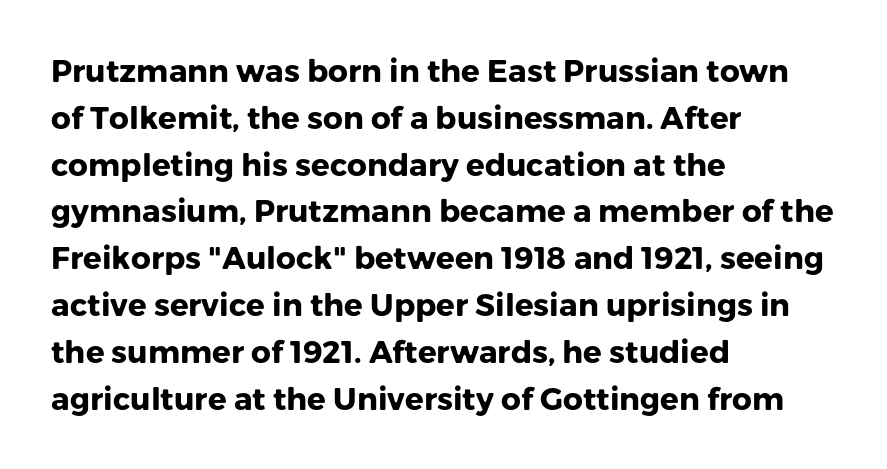
{"serif": "no", "italic": "no", "bold": "yes", "weight": "heavy", "width": "normal", "stroke_contrast": "low", "x_height": "medium", "monospaced": "no", "underline": "no", "align": "left", "line_spacing": "normal", "line_spacing_ratio": 1.51, "letter_spacing": "normal", "letter_spacing_em": 0.0, "glyph_px": 31}
